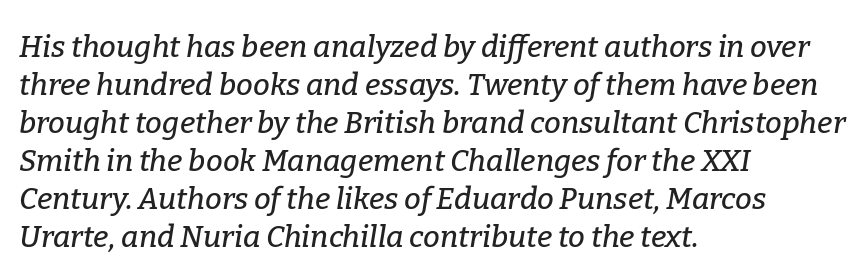
These lines sit exactly where default settings would place them. Does the copy run flush right? No — it runs flush left. Letterform terminals end in serifs throughout the passage. Descender tails drop into unmarked territory. Each letter keeps its own natural width here, so spacing adapts to shape. Posture: slanted.
